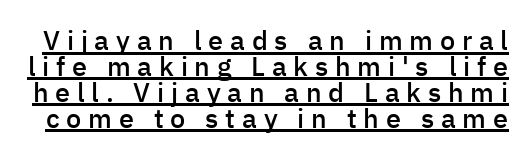
Q: Is the text bold? A: Semi-bold.
Q: Is the text italic (slanted)? A: No, it is upright.
Q: Is the text underlined? A: Yes.
Q: Is the spacing between letters normal or unusually wide? A: Unusually wide.
Q: Is the spacing between lines tight, normal or loose? A: Tight.
